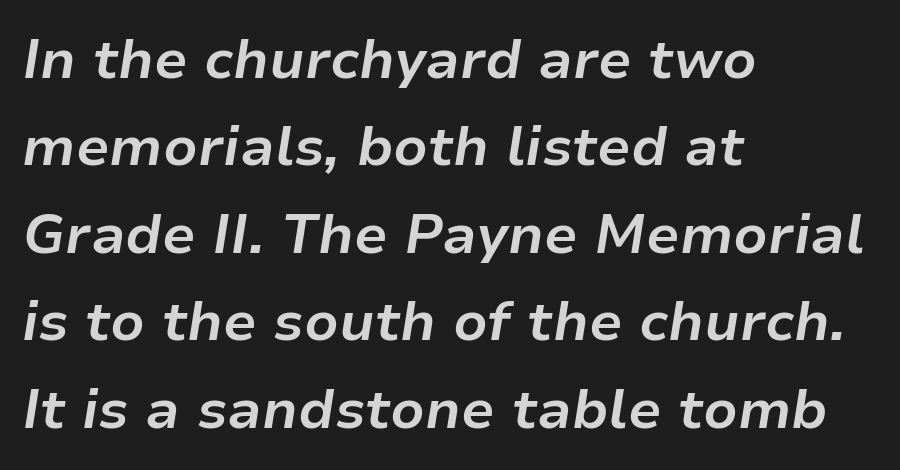
The image shows 55 px bold type, italic (leaning right); set left-aligned, normal line spacing (1.59x), normal letter spacing, not underlined; low stroke contrast and a medium x-height.
